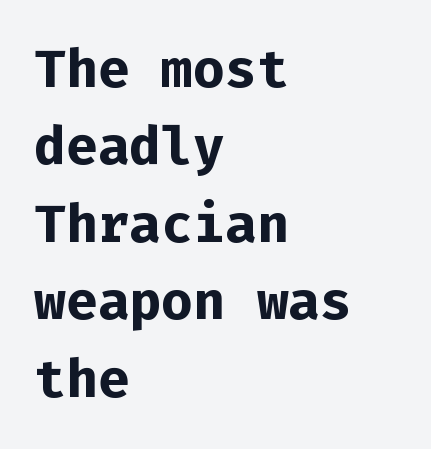
The image shows 53 px bold sans-serif type, upright, monospaced; set left-aligned, normal line spacing (1.46x), normal letter spacing, not underlined; low stroke contrast and a medium x-height.
